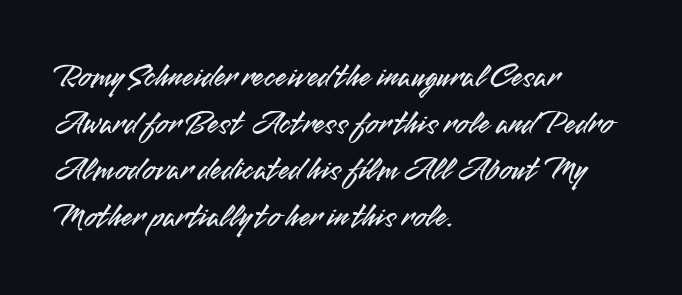
Short and long lines alike share a common starting point at left. These lines are composed in type without serifs. How would I describe the line gaps? Plain and ordinary. The space beneath each line is pristine and unruled.
